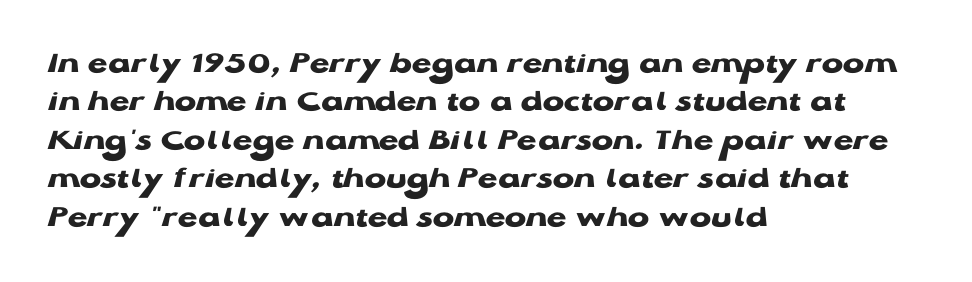
The image shows 32 px heavy, wide sans-serif type, upright; set left-aligned, line spacing 1.2x, normal letter spacing, not underlined; low stroke contrast and a medium x-height.
